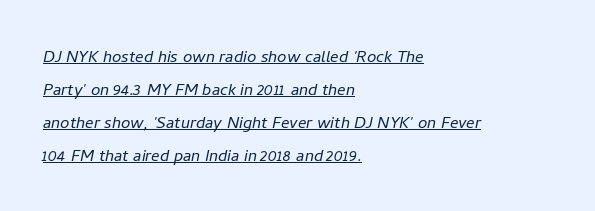
Q: Is the text bold? A: No.
Q: Is the text italic (slanted)? A: Yes, it leans right by about 11 degrees.
Q: Is the text underlined? A: Yes.
Q: How is the paragraph aligned? A: Left-aligned.
Q: Is the spacing between letters normal or unusually wide? A: Normal.
Q: Is the spacing between lines tight, normal or loose? A: Normal.
